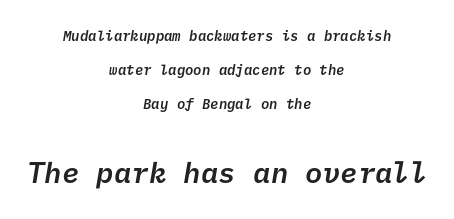
{"serif": "no", "bold": "semi", "weight": "semibold", "width": "normal", "stroke_contrast": "low", "x_height": "medium", "underline": "no", "align": "center", "line_spacing": "loose", "line_spacing_ratio": 2.43, "letter_spacing": "normal", "letter_spacing_em": 0.0, "larger_block": "second", "size_ratio": 2.07, "glyph_px": 29}
